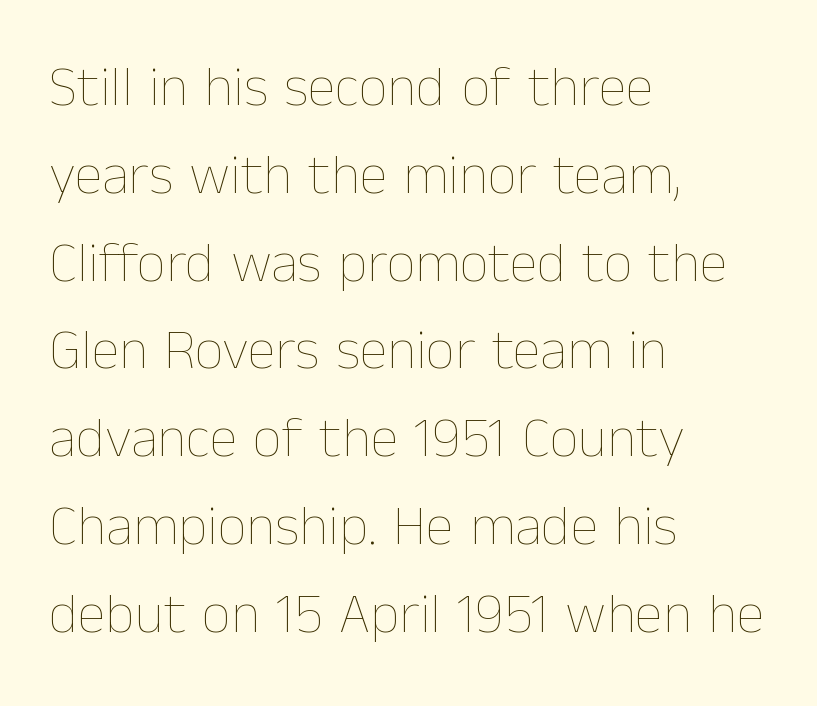
The rendering uses natural spacing where letterforms have individual widths. Stroke mass is kept to a normal reading level or below. In terms of letterspacing, this is plain default setting. Vertically, the passage feels balanced, rows spaced as you'd expect. Nope, not italic — everything's standing straight. The text block is weighted toward the left margin, trailing off unevenly rightward.
